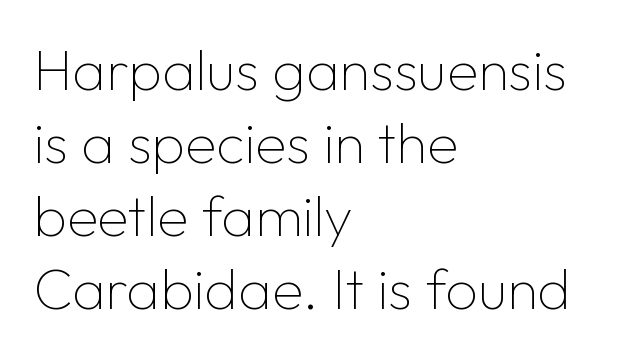
The image shows 57 px thin sans-serif type, upright; set left-aligned, normal line spacing (1.28x), normal letter spacing, not underlined; low stroke contrast and a medium x-height.
